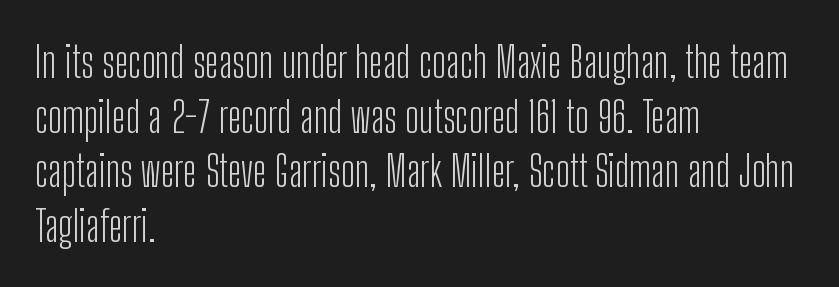
{"serif": "no", "italic": "no", "bold": "no", "weight": "light", "width": "condensed", "stroke_contrast": "low", "x_height": "medium", "monospaced": "no", "underline": "no", "align": "left", "line_spacing": "normal", "line_spacing_ratio": 1.27, "letter_spacing": "normal", "letter_spacing_em": 0.0, "glyph_px": 43}
